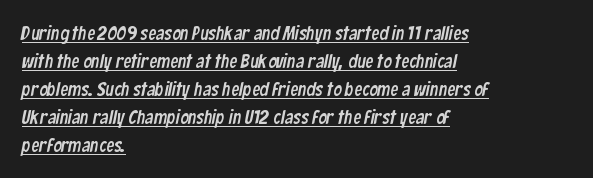
The image shows 20 px text type; set left-aligned, normal line spacing (1.4x), normal letter spacing, underlined.
